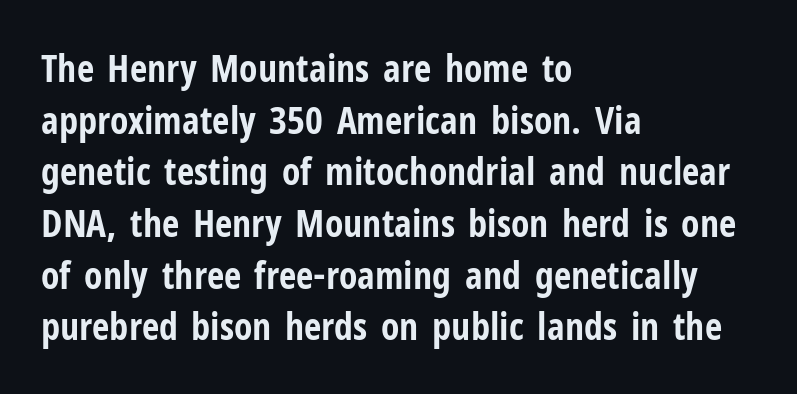
The image shows 38 px bold, condensed sans-serif type, upright; set left-aligned, normal line spacing (1.36x), normal letter spacing, not underlined; low stroke contrast and a medium x-height.
